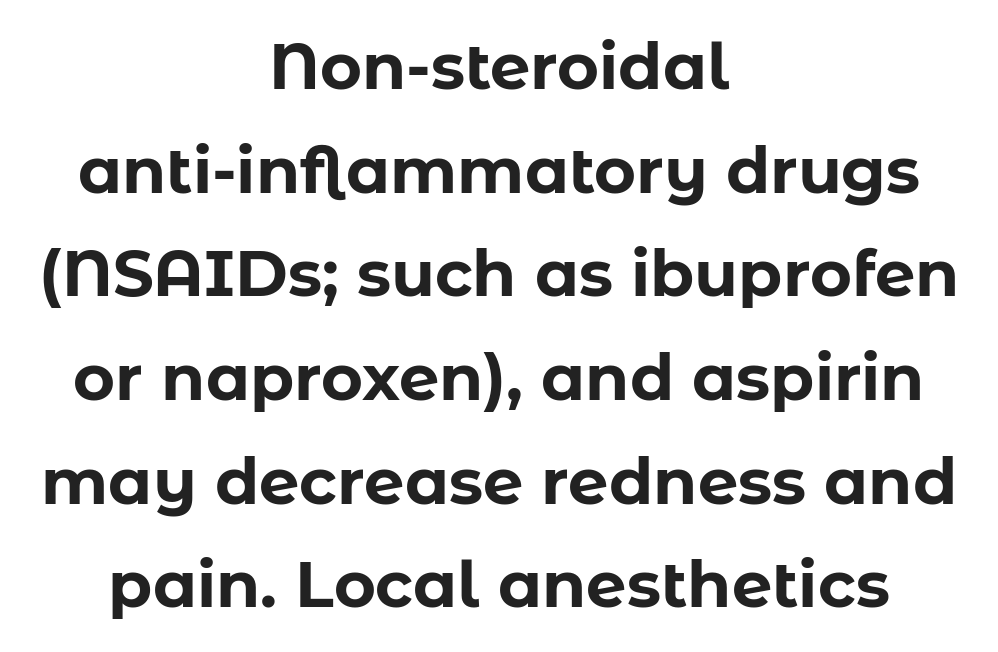
Q: Is the text bold? A: Yes.
Q: Is the text italic (slanted)? A: No, it is upright.
Q: Is the typeface a serif or a sans-serif typeface? A: Sans-serif.
Q: Is the text underlined? A: No.
Q: How is the paragraph aligned? A: Centered.
Q: Is the spacing between letters normal or unusually wide? A: Normal.
Q: Is the spacing between lines tight, normal or loose? A: Normal.
Q: Width (condensed, normal, or wide)? A: Normal.
Q: Stroke contrast? A: Low.
Q: x-height? A: Medium.
Q: Monospaced? A: No.
